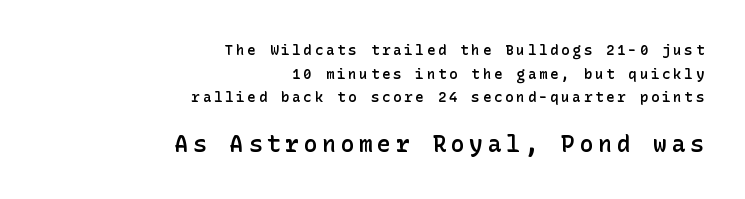
Check the space under the baseline: it is left empty. The more generous point size was reserved for the lower chunk. The typesetter chose a ragged-left arrangement here. Is the type bold? Partly — it's a semibold, heavier than regular but not fully bold.
